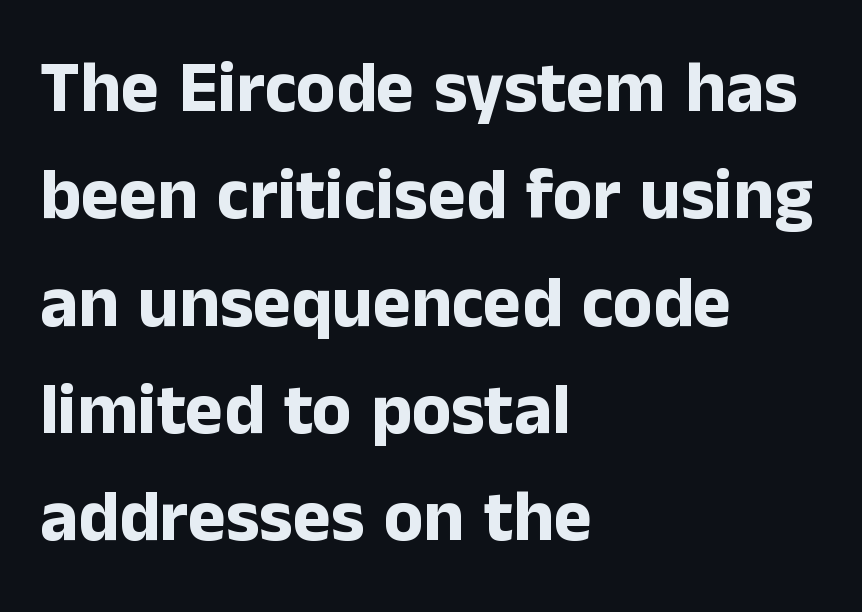
The image shows 72 px bold sans-serif type, upright; set left-aligned, normal line spacing (1.49x), normal letter spacing, not underlined; low stroke contrast and a medium x-height.
